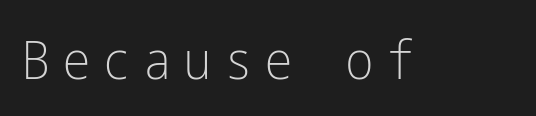
{"serif": "no", "italic": "no", "bold": "no", "weight": "light", "width": "condensed", "stroke_contrast": "low", "x_height": "medium", "underline": "no", "letter_spacing": "wide", "letter_spacing_em": 0.22, "glyph_px": 54}
